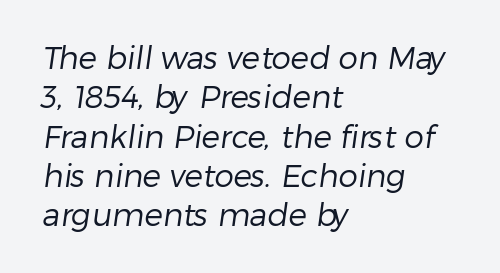
The image shows 31 px regular-weight sans-serif type; set left-aligned, normal line spacing (1.27x), normal letter spacing, not underlined; low stroke contrast and a medium x-height.
